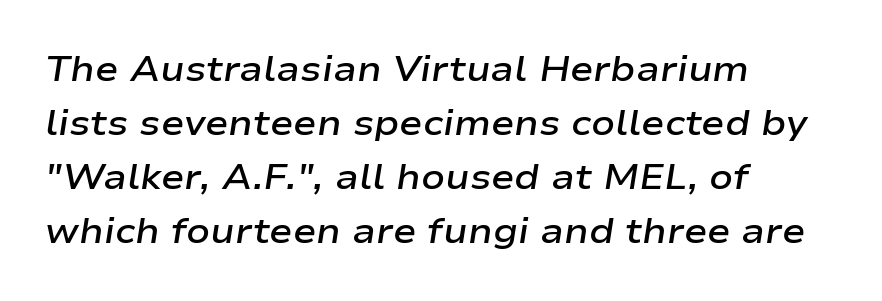
The image shows 35 px semibold, wide type, italic (leaning right); set left-aligned, normal line spacing (1.54x), normal letter spacing, not underlined; low stroke contrast and a medium x-height.
